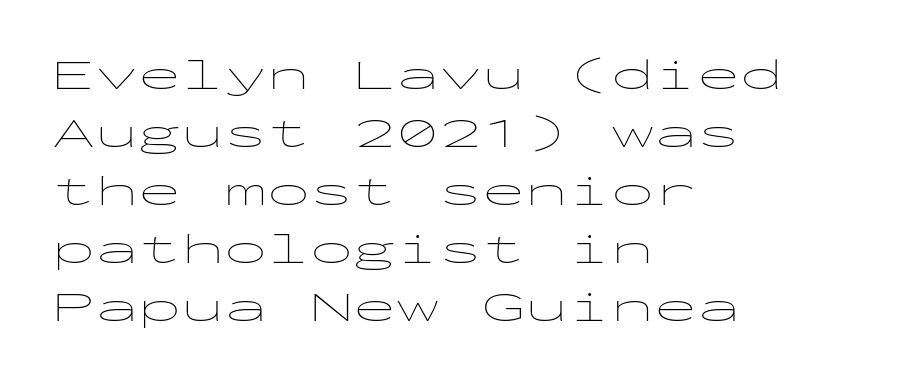
{"serif": "no", "italic": "no", "bold": "no", "weight": "thin", "width": "wide", "stroke_contrast": "low", "x_height": "medium", "monospaced": "yes", "underline": "no", "align": "left", "line_spacing": "normal", "line_spacing_ratio": 1.35, "letter_spacing": "normal", "letter_spacing_em": 0.0, "glyph_px": 43}
